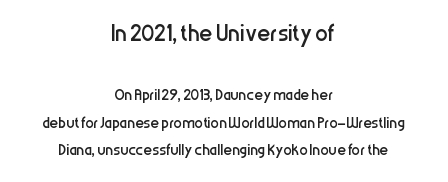
The image shows 32 px regular-weight, condensed sans-serif type, upright; set centered, normal line spacing (1.32x), normal letter spacing, not underlined; the first (top) block is 1.52x larger; low stroke contrast and a medium x-height.
